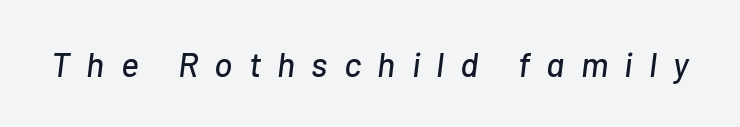
{"italic": "yes", "lean": "right", "slant_degrees": 7, "width": "normal", "stroke_contrast": "low", "x_height": "medium", "monospaced": "no", "underline": "no", "letter_spacing": "wide", "letter_spacing_em": 0.48, "glyph_px": 34}
